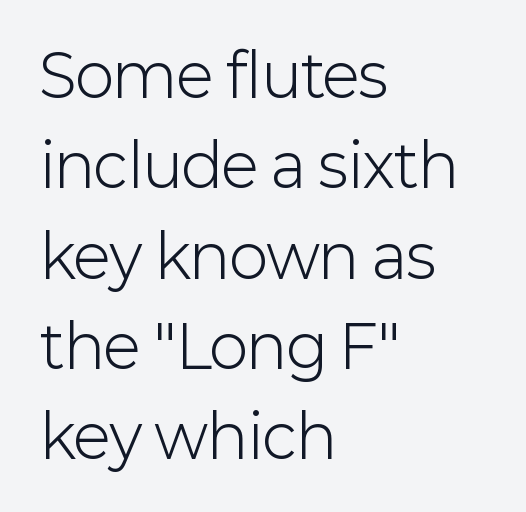
The image shows 59 px light sans-serif type, upright; set left-aligned, normal line spacing (1.53x), normal letter spacing, not underlined; low stroke contrast and a medium x-height.
